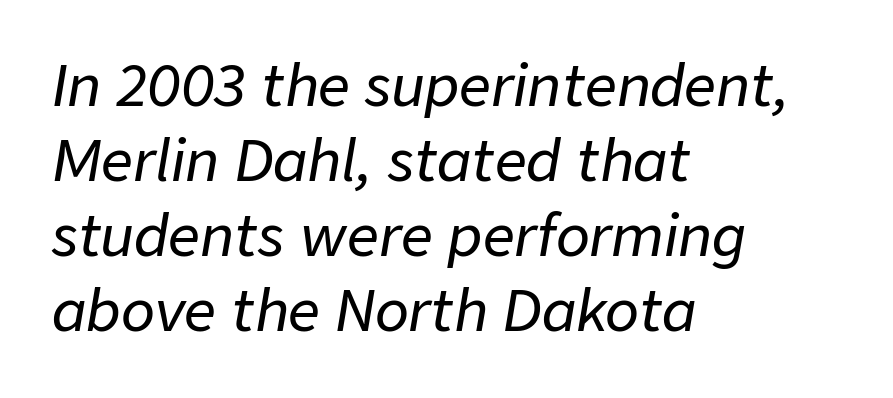
Q: Is the text italic (slanted)? A: Yes, it leans right by about 9 degrees.
Q: Is the text underlined? A: No.
Q: How is the paragraph aligned? A: Left-aligned.
Q: Is the spacing between letters normal or unusually wide? A: Normal.
Q: Is the spacing between lines tight, normal or loose? A: Normal.
Q: Width (condensed, normal, or wide)? A: Normal.
Q: Stroke contrast? A: Low.
Q: x-height? A: Medium.
Q: Monospaced? A: No.
